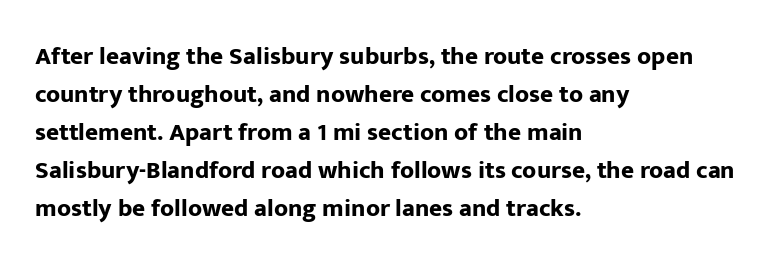
Leftover space on each line is placed entirely after the last word. Normally led — the rows are evenly, conventionally spaced. Type without underlining. Here the glyphs are tracked normally, forming tight word shapes.
